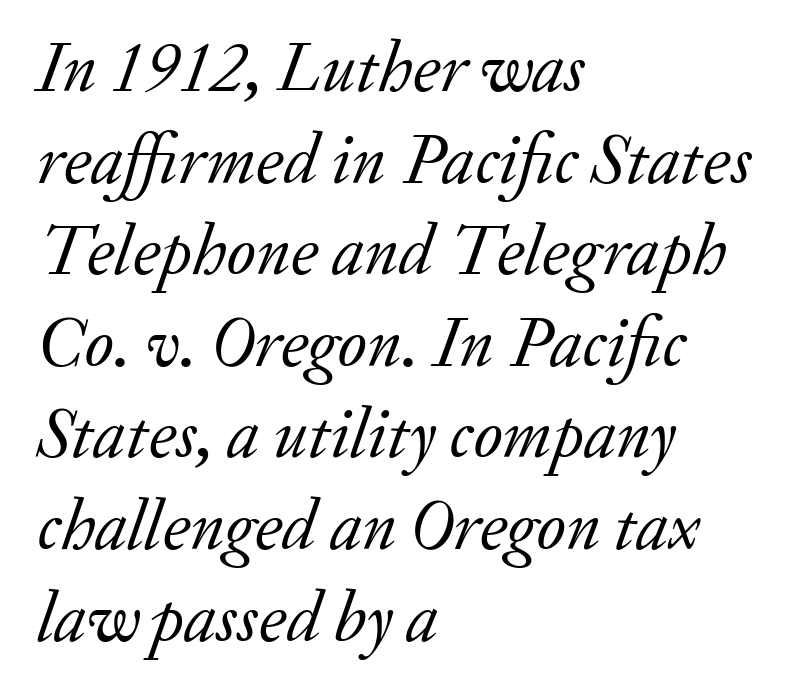
The image shows 71 px regular-weight serif type, italic (leaning right); set left-aligned, normal line spacing (1.29x), normal letter spacing, not underlined; low stroke contrast and a small x-height.
